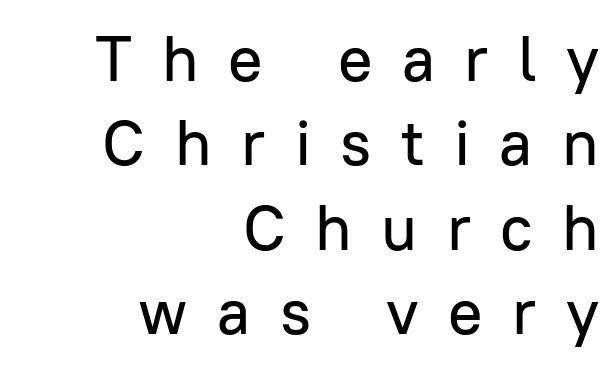
The leading is moderate, giving the passage an even texture. Underline: absent. Character widths vary here, with narrow letters taking less room than wide ones. Notice how the stems are strictly vertical — no italics here.
